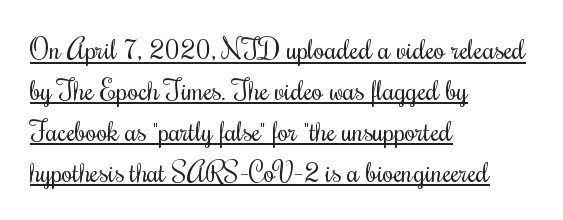
The image shows 28 px regular-weight, condensed type; set left-aligned, normal line spacing (1.46x), normal letter spacing, underlined; medium stroke contrast and a small x-height.
